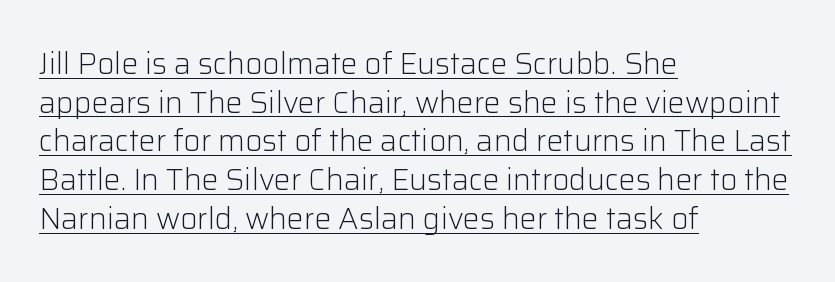
The image shows 30 px light sans-serif type, upright; set left-aligned, normal line spacing (1.29x), normal letter spacing, underlined; low stroke contrast and a medium x-height.
